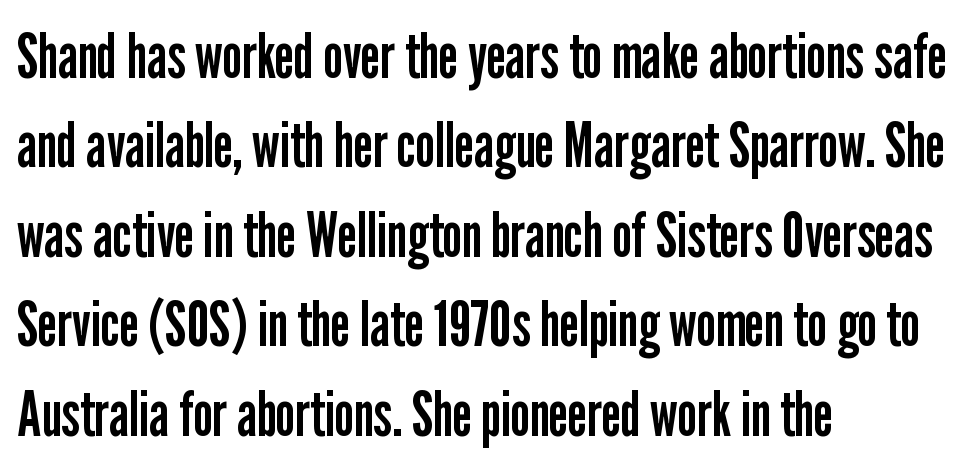
{"serif": "no", "italic": "no", "bold": "no", "weight": "regular", "width": "condensed", "stroke_contrast": "low", "x_height": "medium", "monospaced": "no", "underline": "no", "align": "left", "line_spacing": "normal", "line_spacing_ratio": 1.42, "letter_spacing": "normal", "letter_spacing_em": 0.0, "glyph_px": 63}
